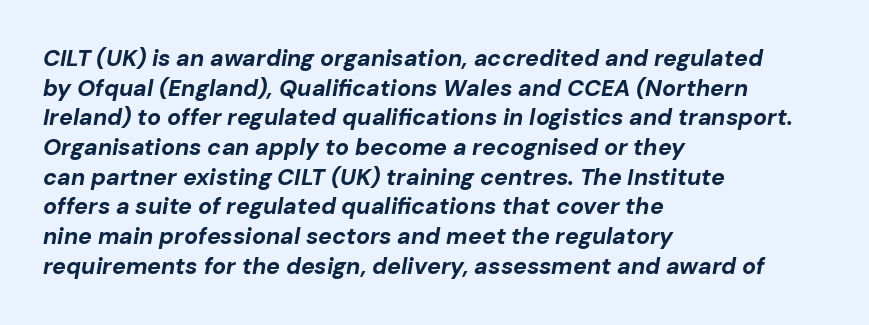
{"italic": "yes", "lean": "right", "slant_degrees": 10, "bold": "yes", "underline": "no", "align": "left", "line_spacing": "normal", "line_spacing_ratio": 1.29, "letter_spacing": "normal", "letter_spacing_em": 0.0, "glyph_px": 23}
